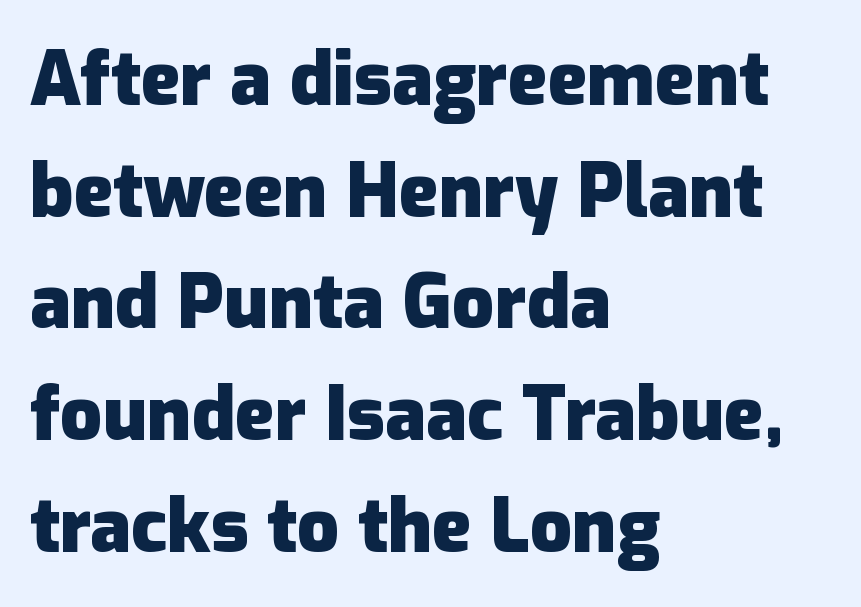
Summary of vertical rhythm: regular, with standard interline spacing. Layout note: lines flush left. Varying glyph widths throughout — classic text-font behaviour. Lines of text with bare space underneath.
